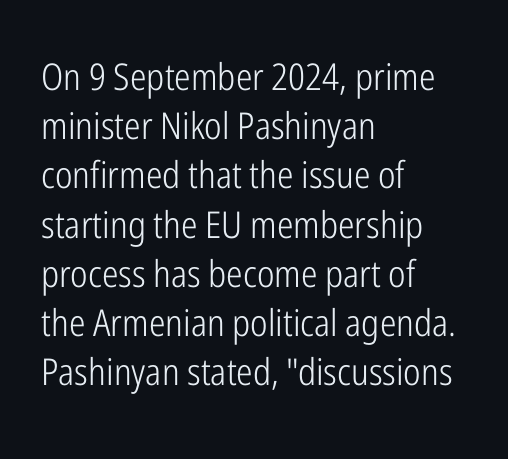
{"serif": "no", "italic": "no", "bold": "no", "weight": "light", "width": "condensed", "stroke_contrast": "low", "x_height": "medium", "monospaced": "no", "underline": "no", "align": "left", "line_spacing": "normal", "line_spacing_ratio": 1.33, "letter_spacing": "normal", "letter_spacing_em": 0.0, "glyph_px": 37}
